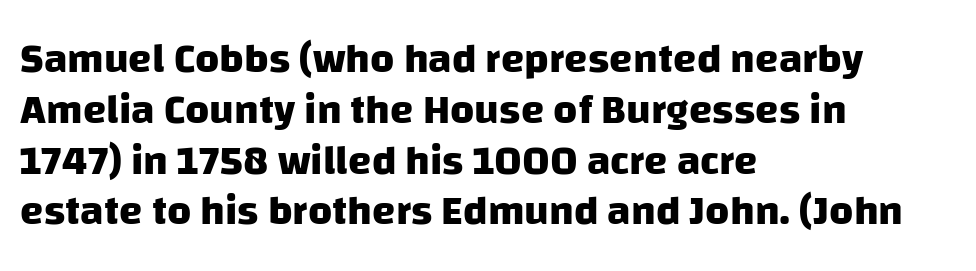
{"serif": "no", "bold": "yes", "weight": "heavy", "width": "normal", "stroke_contrast": "low", "x_height": "large", "monospaced": "no", "underline": "no", "align": "left", "line_spacing_ratio": 1.21, "letter_spacing": "normal", "letter_spacing_em": 0.0, "glyph_px": 42}
